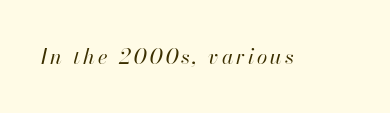
Ink coverage per letter is moderate at most. No word sits above an underline. Emphasis-style slanted type is in use.
